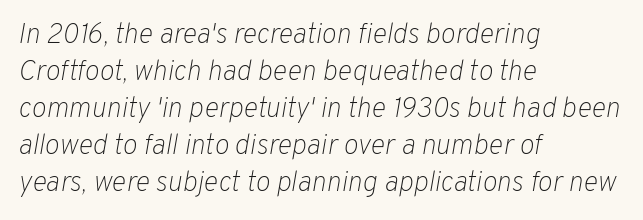
Q: Is the text bold? A: No.
Q: Is the text italic (slanted)? A: Yes, it leans right by about 10 degrees.
Q: Is the text underlined? A: No.
Q: How is the paragraph aligned? A: Left-aligned.
Q: Is the spacing between letters normal or unusually wide? A: Normal.
Q: Is the spacing between lines tight, normal or loose? A: Normal.
Q: Width (condensed, normal, or wide)? A: Normal.
Q: Stroke contrast? A: Low.
Q: x-height? A: Medium.
Q: Monospaced? A: No.
